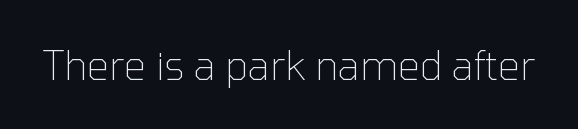
{"serif": "no", "italic": "no", "bold": "no", "weight": "thin", "width": "normal", "stroke_contrast": "low", "x_height": "medium", "monospaced": "no", "underline": "no", "letter_spacing": "normal", "letter_spacing_em": 0.0, "glyph_px": 39}
